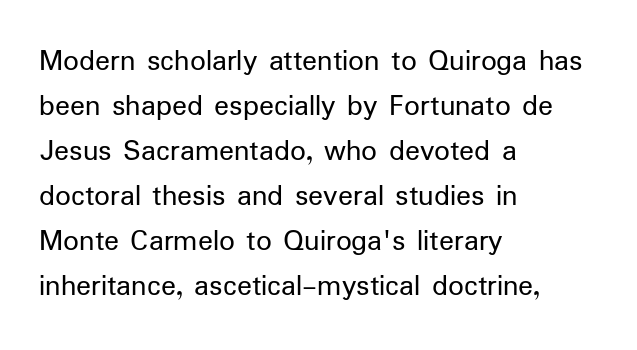
Casual observation: everything's shoved over to the left. The line texture is even and compact thanks to regular tracking. A bare baseline throughout the passage. Each letter's strokes conclude bluntly, with no projecting serifs. The letters advance in unequal steps, a hallmark of proportional type. Is the stroke heavy? The answer is a plain regular-or-lighter.
